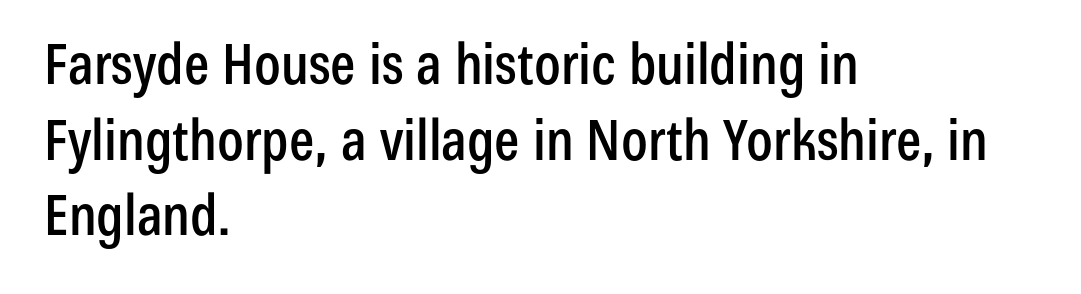
Q: Is the text italic (slanted)? A: No, it is upright.
Q: Is the typeface a serif or a sans-serif typeface? A: Sans-serif.
Q: Is the text underlined? A: No.
Q: How is the paragraph aligned? A: Left-aligned.
Q: Is the spacing between letters normal or unusually wide? A: Normal.
Q: Is the spacing between lines tight, normal or loose? A: Normal.
Q: Width (condensed, normal, or wide)? A: Condensed.
Q: Stroke contrast? A: Low.
Q: x-height? A: Medium.
Q: Monospaced? A: No.
